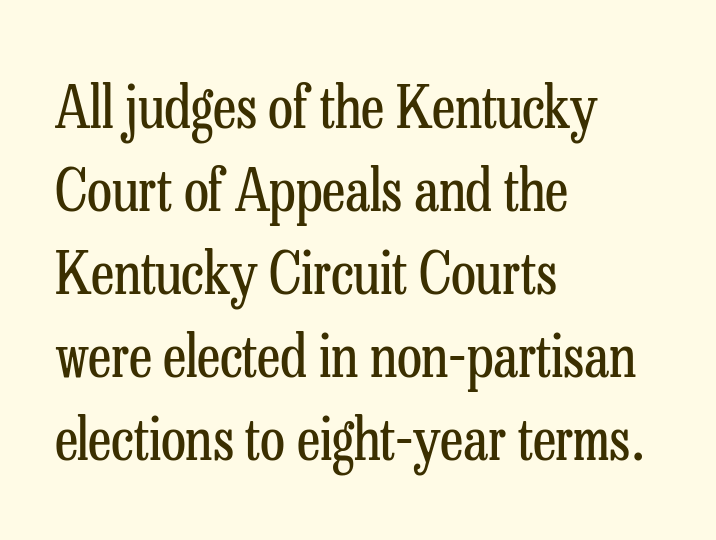
The image shows 58 px regular-weight, condensed serif type, upright; set left-aligned, normal line spacing (1.43x), normal letter spacing, not underlined; low stroke contrast and a medium x-height.
